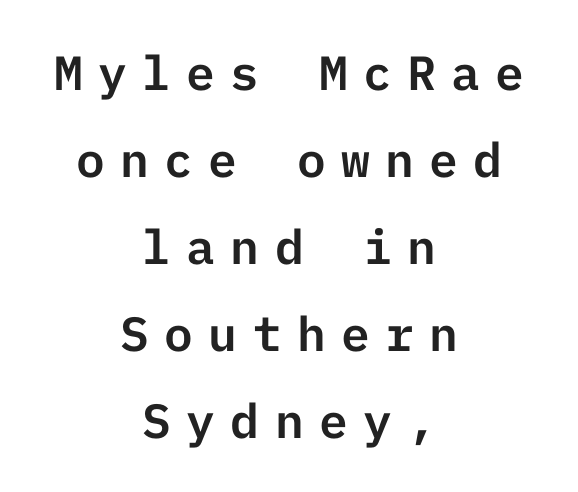
The font's upright variant was chosen for this text. Decoration check: the copy has no underline. Observe the wide spacing: letters keep a clear distance from each other. The font family rendered here belongs to the sans-serif group.
